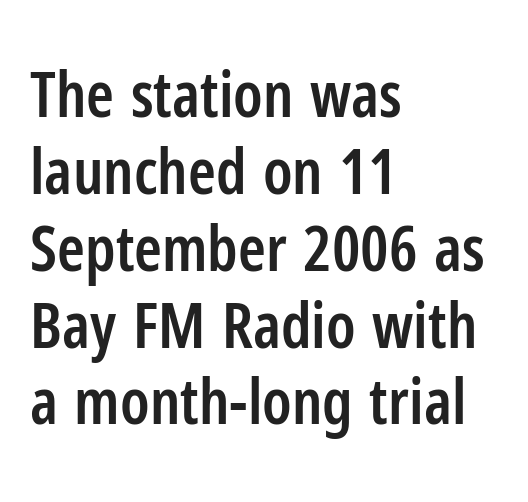
Q: Is the text bold? A: Semi-bold.
Q: Is the text italic (slanted)? A: No, it is upright.
Q: Is the typeface a serif or a sans-serif typeface? A: Sans-serif.
Q: Is the text underlined? A: No.
Q: How is the paragraph aligned? A: Left-aligned.
Q: Is the spacing between letters normal or unusually wide? A: Normal.
Q: Width (condensed, normal, or wide)? A: Condensed.
Q: Stroke contrast? A: Low.
Q: x-height? A: Medium.
Q: Monospaced? A: No.
